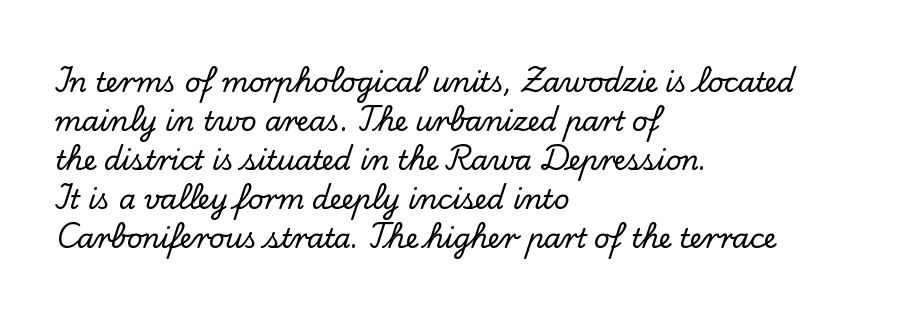
The image shows 27 px text type; set left-aligned, normal line spacing (1.44x), normal letter spacing, not underlined.
